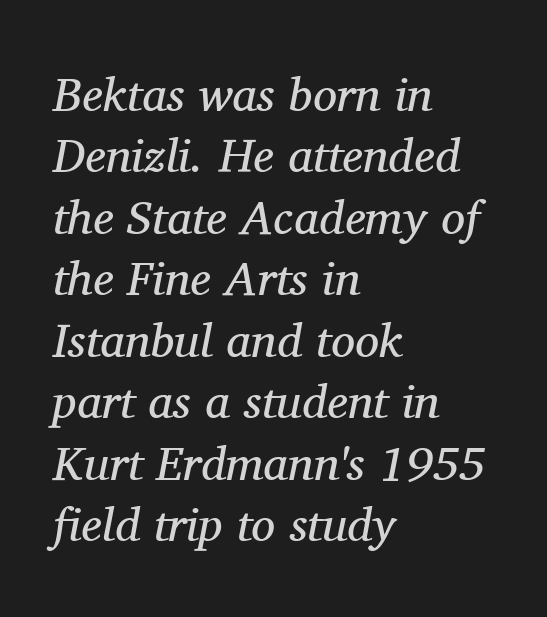
Q: Is the text bold? A: No.
Q: Is the text italic (slanted)? A: Yes, it leans right by about 11 degrees.
Q: Is the typeface a serif or a sans-serif typeface? A: Serif.
Q: Is the text underlined? A: No.
Q: How is the paragraph aligned? A: Left-aligned.
Q: Is the spacing between letters normal or unusually wide? A: Normal.
Q: Is the spacing between lines tight, normal or loose? A: Normal.
Q: Width (condensed, normal, or wide)? A: Normal.
Q: Stroke contrast? A: Medium.
Q: x-height? A: Medium.
Q: Monospaced? A: No.
